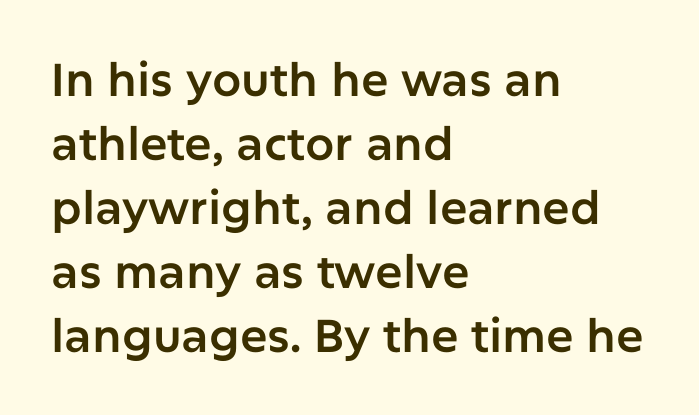
Nothing unusual about the tracking: characters are spaced as the font intends. Quick note: underline off. Reading down the column, the eye jumps a familiar distance to each next line. The typesetter chose a ragged-right arrangement here. Is this a fixed-width face? No — the glyphs have proportional, varying widths. Rendered with straight, roman letterforms.
